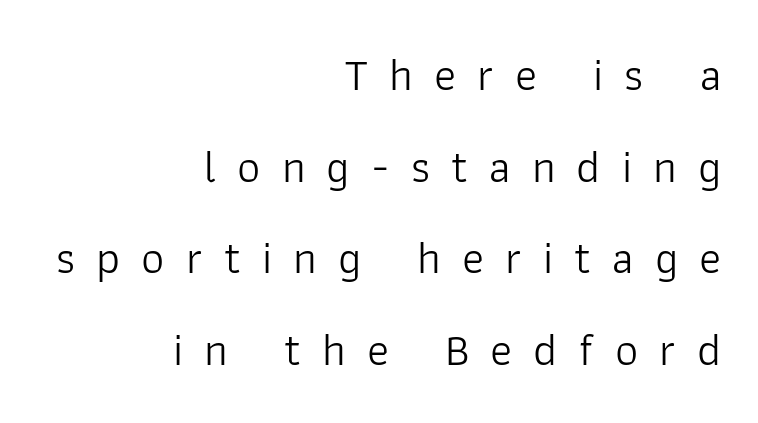
{"serif": "no", "italic": "no", "bold": "no", "weight": "light", "width": "normal", "stroke_contrast": "low", "x_height": "medium", "monospaced": "no", "underline": "no", "align": "right", "line_spacing": "loose", "line_spacing_ratio": 1.99, "letter_spacing": "wide", "letter_spacing_em": 0.46, "glyph_px": 46}
